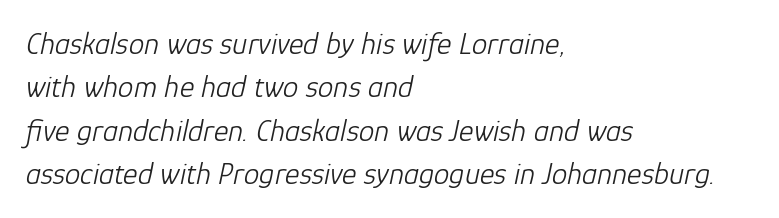
Q: Is the text bold? A: No.
Q: Is the text italic (slanted)? A: Yes, it leans right by about 12 degrees.
Q: Is the text underlined? A: No.
Q: How is the paragraph aligned? A: Left-aligned.
Q: Is the spacing between letters normal or unusually wide? A: Normal.
Q: Is the spacing between lines tight, normal or loose? A: Normal.
Q: Width (condensed, normal, or wide)? A: Normal.
Q: Stroke contrast? A: Low.
Q: x-height? A: Medium.
Q: Monospaced? A: No.
